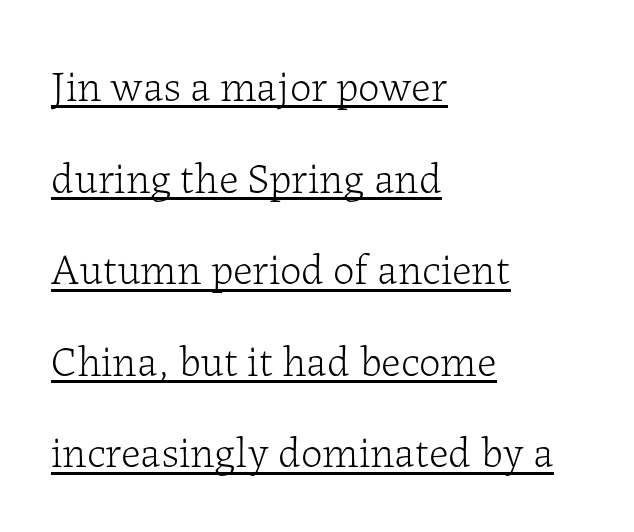
Q: Is the text bold? A: No.
Q: Is the text italic (slanted)? A: No, it is upright.
Q: Is the typeface a serif or a sans-serif typeface? A: Serif.
Q: Is the text underlined? A: Yes.
Q: How is the paragraph aligned? A: Left-aligned.
Q: Is the spacing between letters normal or unusually wide? A: Normal.
Q: Is the spacing between lines tight, normal or loose? A: Loose.
Q: Width (condensed, normal, or wide)? A: Normal.
Q: Stroke contrast? A: Low.
Q: x-height? A: Medium.
Q: Monospaced? A: No.
